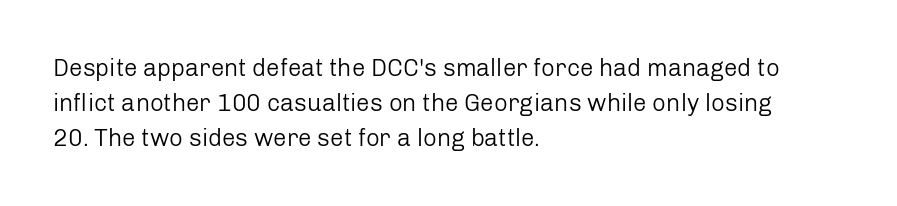
The image shows 24 px text type, upright; set left-aligned, normal line spacing (1.46x), normal letter spacing, not underlined.
